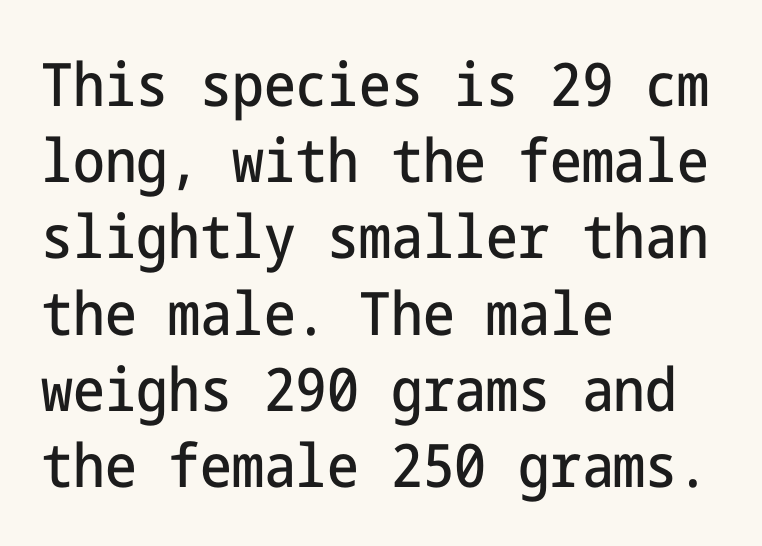
Q: Is the text italic (slanted)? A: No, it is upright.
Q: Is the typeface a serif or a sans-serif typeface? A: Sans-serif.
Q: Is the text underlined? A: No.
Q: How is the paragraph aligned? A: Left-aligned.
Q: Is the spacing between letters normal or unusually wide? A: Normal.
Q: Is the spacing between lines tight, normal or loose? A: Normal.
Q: Width (condensed, normal, or wide)? A: Condensed.
Q: Stroke contrast? A: Low.
Q: x-height? A: Medium.
